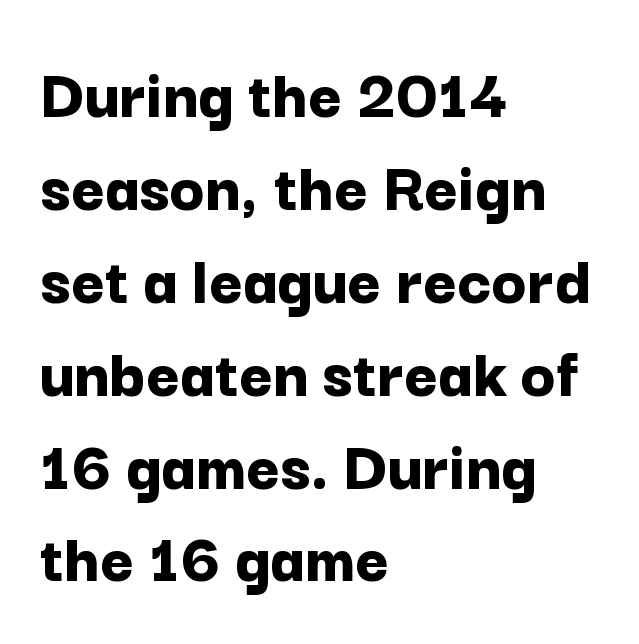
Q: Is the text bold? A: Yes.
Q: Is the text italic (slanted)? A: No, it is upright.
Q: Is the typeface a serif or a sans-serif typeface? A: Sans-serif.
Q: Is the text underlined? A: No.
Q: How is the paragraph aligned? A: Left-aligned.
Q: Is the spacing between letters normal or unusually wide? A: Normal.
Q: Is the spacing between lines tight, normal or loose? A: Normal.
Q: Width (condensed, normal, or wide)? A: Normal.
Q: Stroke contrast? A: Low.
Q: x-height? A: Medium.
Q: Monospaced? A: No.
